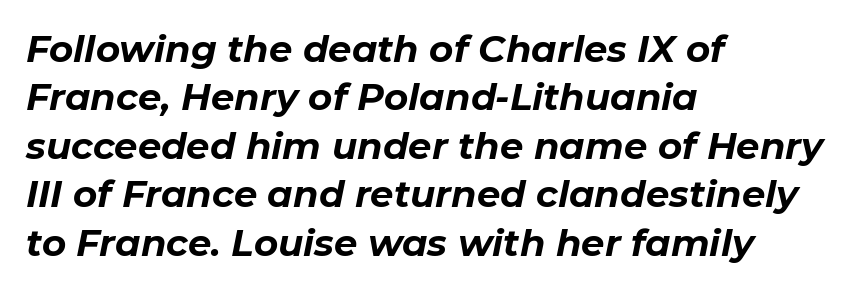
Honestly, the row spacing looks completely unremarkable. The whole block is typeset with a tilt. The font is running at its bold setting. The ragged edge is on the right, which tells us the setting is flush left.
